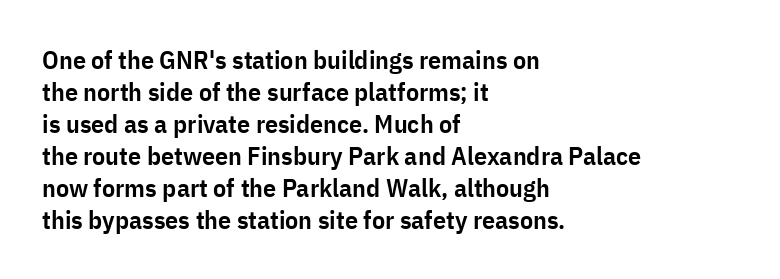
{"italic": "no", "bold": "semi", "underline": "no", "align": "left", "line_spacing_ratio": 1.23, "letter_spacing": "normal", "letter_spacing_em": 0.0, "glyph_px": 26}
